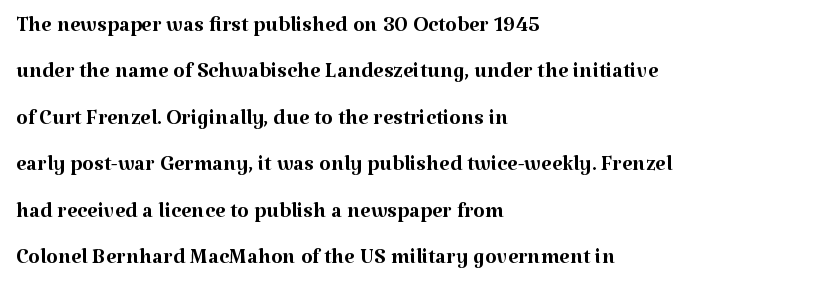
{"serif": "yes", "italic": "no", "bold": "no", "weight": "regular", "width": "normal", "stroke_contrast": "medium", "x_height": "medium", "monospaced": "no", "underline": "no", "align": "left", "line_spacing": "normal", "line_spacing_ratio": 1.55, "letter_spacing": "normal", "letter_spacing_em": 0.0, "glyph_px": 30}
